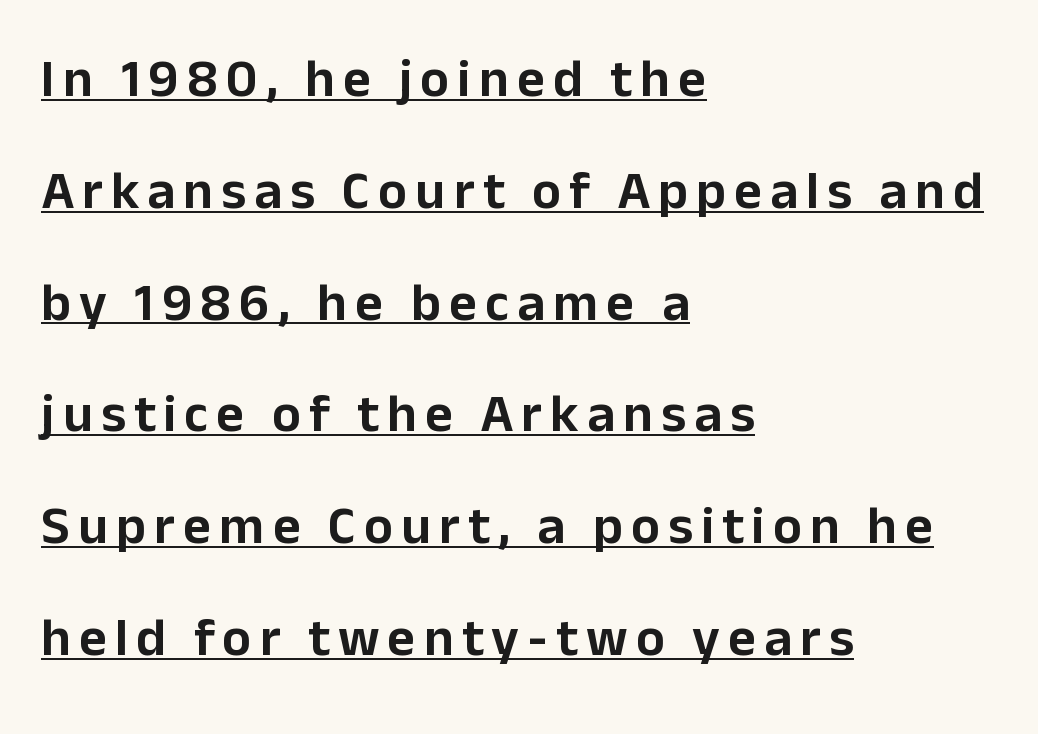
{"serif": "no", "italic": "no", "width": "normal", "stroke_contrast": "low", "x_height": "medium", "monospaced": "no", "underline": "yes", "align": "left", "line_spacing": "loose", "line_spacing_ratio": 2.07, "glyph_px": 54}
